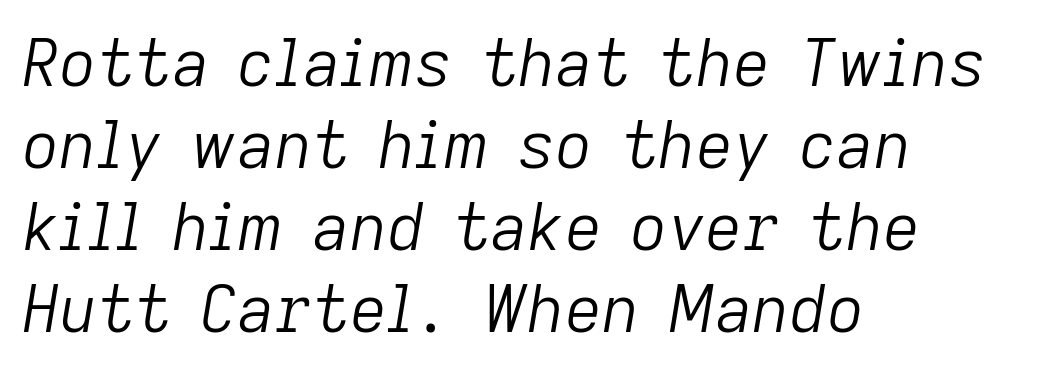
Q: Is the text bold? A: No.
Q: Is the text italic (slanted)? A: Yes, it leans right by about 9 degrees.
Q: Is the text underlined? A: No.
Q: How is the paragraph aligned? A: Left-aligned.
Q: Is the spacing between letters normal or unusually wide? A: Normal.
Q: Is the spacing between lines tight, normal or loose? A: Normal.
Q: Width (condensed, normal, or wide)? A: Normal.
Q: Stroke contrast? A: Low.
Q: x-height? A: Medium.
Q: Monospaced? A: No.
